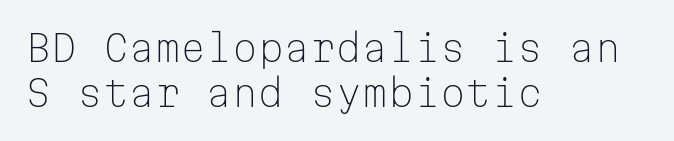
The area under the type is left untouched. Is this a fixed-width face? Yes — each glyph sits in an identical cell. The lettering stays uniformly vertical, giving the passage a roman look. There is no visible air inserted between adjacent glyphs. Is the stroke heavy? The answer is a plain regular-or-lighter.
